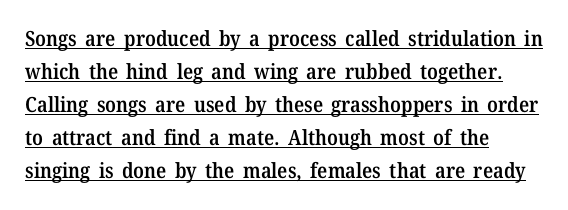
Compared with an ordinary text face, these strokes are moderately heavier — a semibold. Each word holds together tightly as a unit, with standard inter-letter gaps. Rows of type keep a routine distance in the vertical direction. Decoration check: the copy is underlined.
